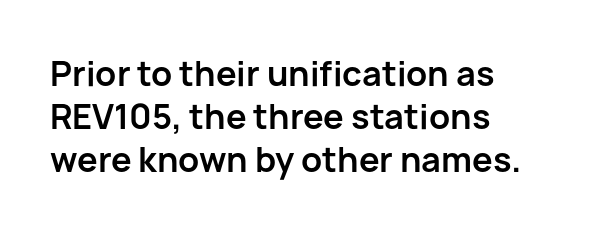
Layout note: lines flush left. Strokes here are thick enough to call this a true bold. The font family rendered here belongs to the sans-serif group. The area under the type is left untouched.
